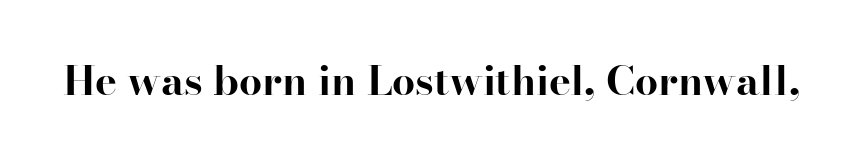
Q: Is the text bold? A: Yes.
Q: Is the text italic (slanted)? A: No, it is upright.
Q: Is the typeface a serif or a sans-serif typeface? A: Serif.
Q: Is the text underlined? A: No.
Q: Is the spacing between letters normal or unusually wide? A: Normal.
Q: Width (condensed, normal, or wide)? A: Normal.
Q: Stroke contrast? A: High.
Q: x-height? A: Small.
Q: Monospaced? A: No.
